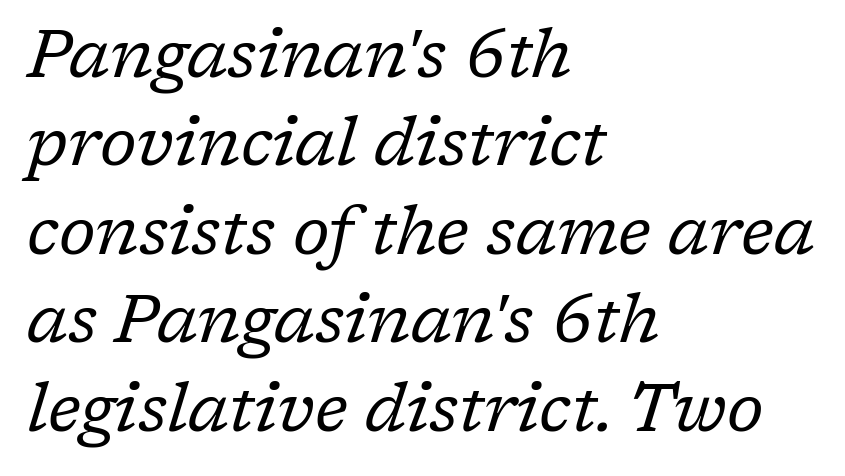
Does the lettering tilt? It does — this is italic. Note: serifs present on the glyphs. The lines sit at an ordinary, default distance from one another. Has an underline been added? It has not.
